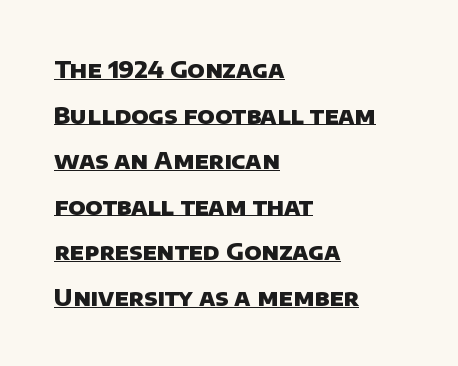
{"bold": "yes", "underline": "yes", "align": "left", "line_spacing": "loose", "line_spacing_ratio": 1.98, "letter_spacing": "normal", "letter_spacing_em": 0.0, "glyph_px": 23}
